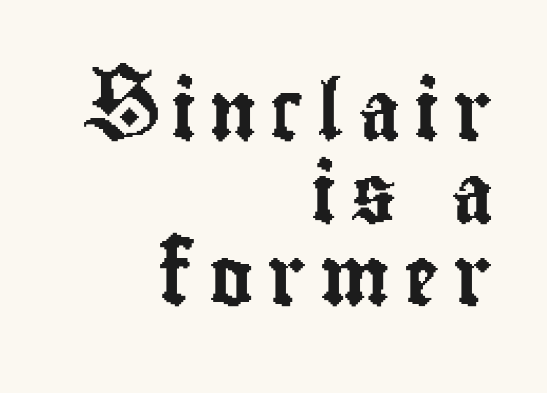
{"serif": "no", "italic": "no", "width": "condensed", "stroke_contrast": "low", "x_height": "small", "monospaced": "no", "underline": "no", "align": "right", "line_spacing": "normal", "line_spacing_ratio": 1.4, "letter_spacing": "wide", "letter_spacing_em": 0.23, "glyph_px": 59}
